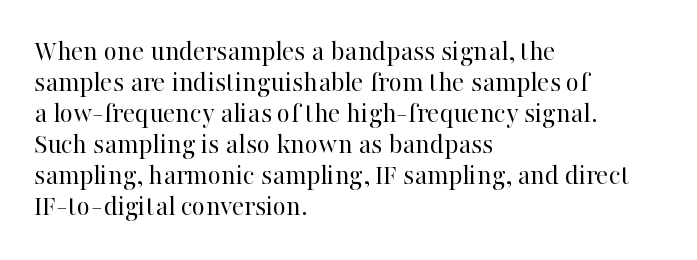
{"serif": "yes", "italic": "no", "bold": "no", "weight": "regular", "width": "normal", "stroke_contrast": "high", "x_height": "medium", "monospaced": "no", "underline": "no", "align": "left", "line_spacing": "tight", "line_spacing_ratio": 1.07, "letter_spacing": "normal", "letter_spacing_em": 0.0, "glyph_px": 29}
